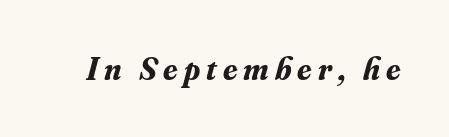
Q: Is the text bold? A: Yes.
Q: Is the text italic (slanted)? A: Yes, it leans right by about 16 degrees.
Q: Is the typeface a serif or a sans-serif typeface? A: Serif.
Q: Is the text underlined? A: No.
Q: Width (condensed, normal, or wide)? A: Normal.
Q: Stroke contrast? A: Medium.
Q: x-height? A: Small.
Q: Monospaced? A: No.
